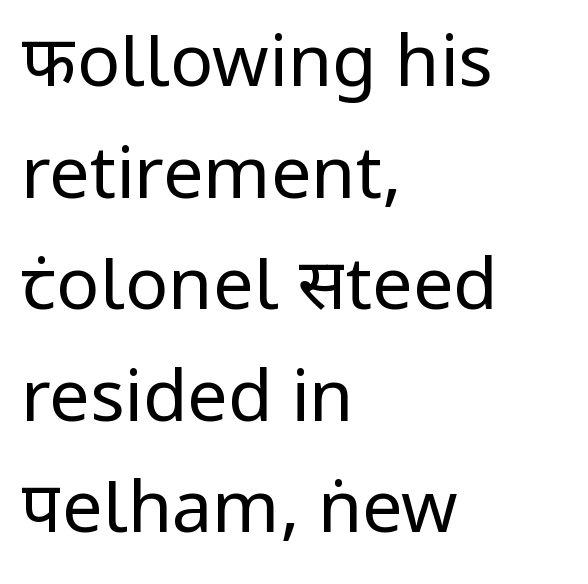
{"serif": "no", "italic": "no", "bold": "no", "weight": "regular", "width": "normal", "stroke_contrast": "low", "x_height": "medium", "monospaced": "no", "underline": "no", "align": "left", "line_spacing": "normal", "line_spacing_ratio": 1.55, "letter_spacing": "normal", "letter_spacing_em": 0.0, "glyph_px": 72}
